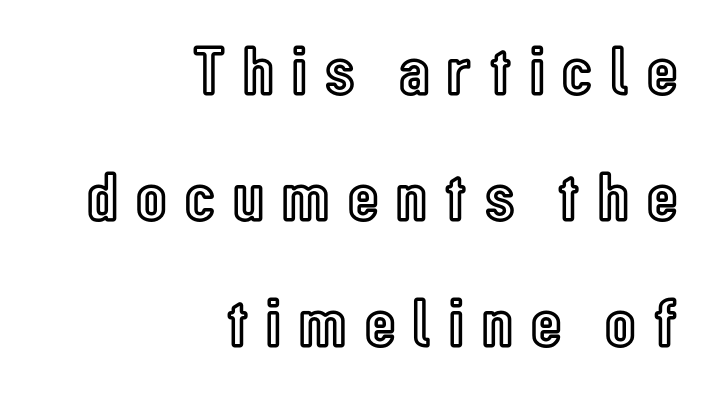
Upright lettering throughout. The rendering uses natural spacing where letterforms have individual widths. Here the glyphs are tracked loosely, breaking word shapes into spaced letters. The paragraph has a hard right edge and a soft left edge.
